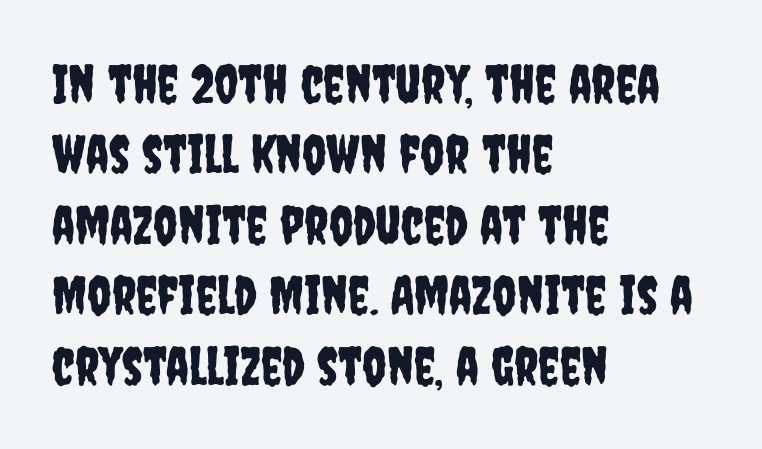
Q: Is the text italic (slanted)? A: No, it is upright.
Q: Is the typeface a serif or a sans-serif typeface? A: Sans-serif.
Q: Is the text underlined? A: No.
Q: How is the paragraph aligned? A: Left-aligned.
Q: Is the spacing between letters normal or unusually wide? A: Normal.
Q: Is the spacing between lines tight, normal or loose? A: Normal.
Q: Width (condensed, normal, or wide)? A: Condensed.
Q: Stroke contrast? A: Low.
Q: x-height? A: Large.
Q: Monospaced? A: No.
